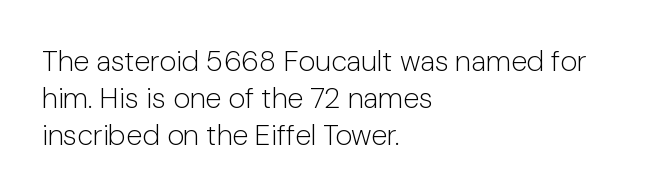
Spacing verdict: proportional, widths tailored to each character. A typesetter would call this zero additional tracking. The rendering uses a moderate line-height, typical for paragraphs. The font sits on the lighter half of the weight spectrum, regular included.
